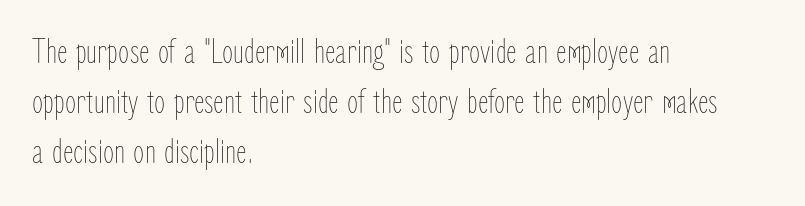
Q: Is the text bold? A: No.
Q: Is the text italic (slanted)? A: No, it is upright.
Q: Is the text underlined? A: No.
Q: How is the paragraph aligned? A: Left-aligned.
Q: Is the spacing between letters normal or unusually wide? A: Normal.
Q: Is the spacing between lines tight, normal or loose? A: Normal.
Q: Width (condensed, normal, or wide)? A: Condensed.
Q: Stroke contrast? A: Low.
Q: x-height? A: Medium.
Q: Monospaced? A: No.
